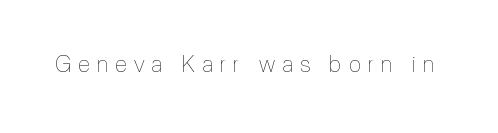
The image shows 22 px text type, upright; set unusually wide letter spacing (+0.33 em), not underlined.
